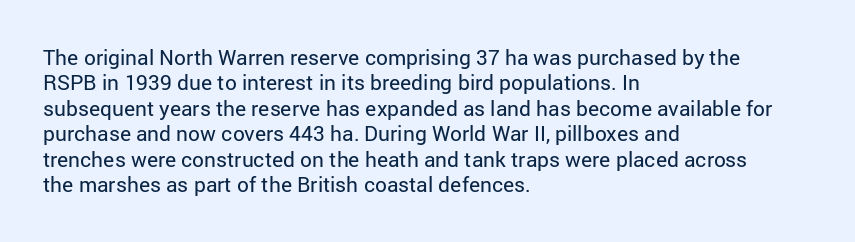
{"italic": "no", "bold": "no", "underline": "no", "align": "left", "line_spacing_ratio": 1.21, "letter_spacing": "normal", "letter_spacing_em": 0.0, "glyph_px": 21}
